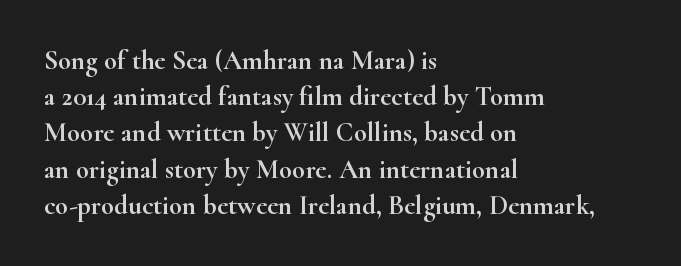
{"italic": "no", "underline": "no", "align": "left", "line_spacing": "normal", "line_spacing_ratio": 1.34, "letter_spacing": "normal", "letter_spacing_em": 0.0, "glyph_px": 27}
